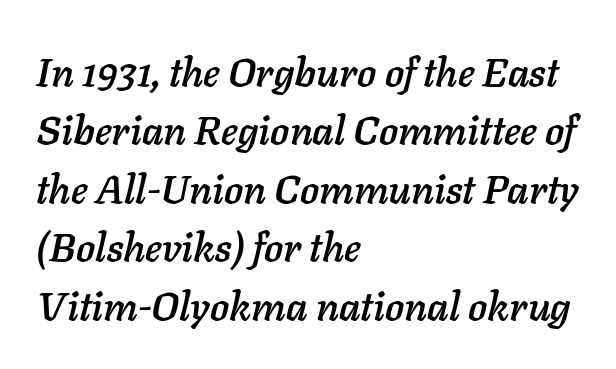
The passage shown leans; its letterforms are oblique. Line spacing here is normal. Notice how the passage keeps a crisp vertical edge on the left only. No extra tracking has been applied to these lines.
